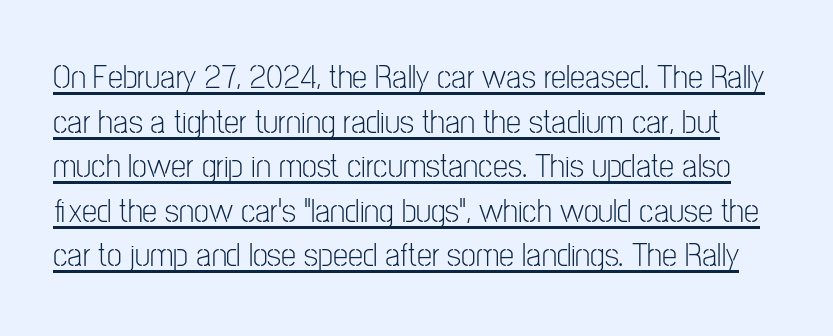
These lines were composed using upright roman letters. Has an underline been added? It has. A normal amount of white space separates one row of letters from the next. Here the glyphs are tracked normally, forming tight word shapes. No chunkiness to these letters — they're not bold.
